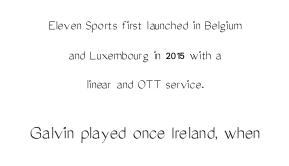
The image shows 20 px text type, upright; set centered, loose line spacing (2.11x), normal letter spacing, not underlined; the second (bottom) block is 1.43x larger.
